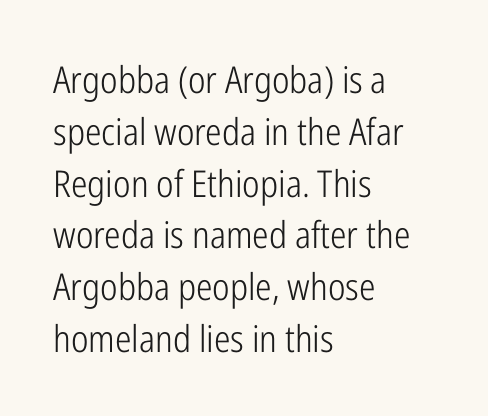
{"serif": "no", "italic": "no", "bold": "no", "weight": "light", "width": "condensed", "stroke_contrast": "low", "x_height": "medium", "monospaced": "no", "underline": "no", "align": "left", "line_spacing": "normal", "line_spacing_ratio": 1.4, "letter_spacing": "normal", "letter_spacing_em": 0.0, "glyph_px": 37}
